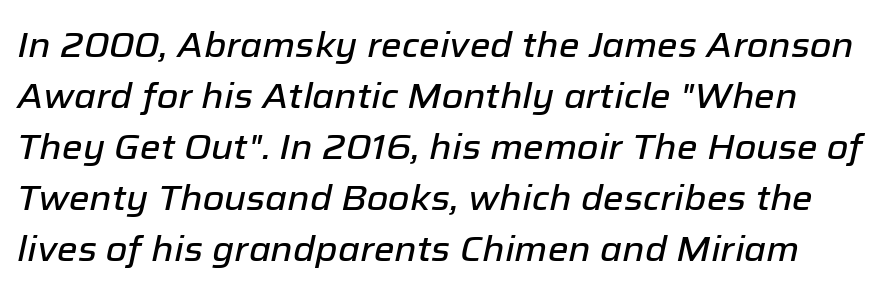
Q: Is the text italic (slanted)? A: Yes, it leans right by about 12 degrees.
Q: Is the text underlined? A: No.
Q: Is the spacing between letters normal or unusually wide? A: Normal.
Q: Is the spacing between lines tight, normal or loose? A: Normal.
Q: Width (condensed, normal, or wide)? A: Normal.
Q: Stroke contrast? A: Low.
Q: x-height? A: Medium.
Q: Monospaced? A: No.
